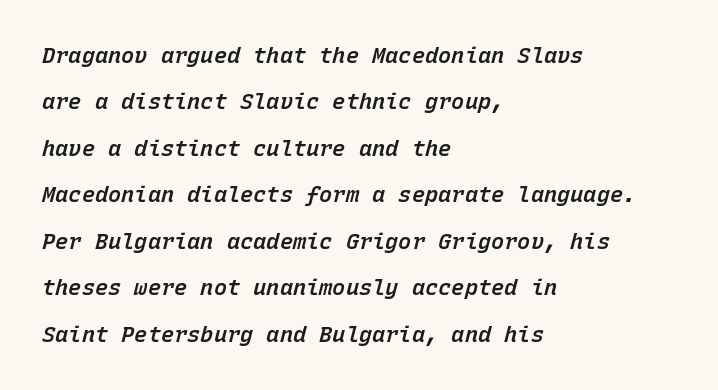
The image shows 22 px text type, italic (leaning right); set left-aligned, loose line spacing (2.11x), normal letter spacing, not underlined.
